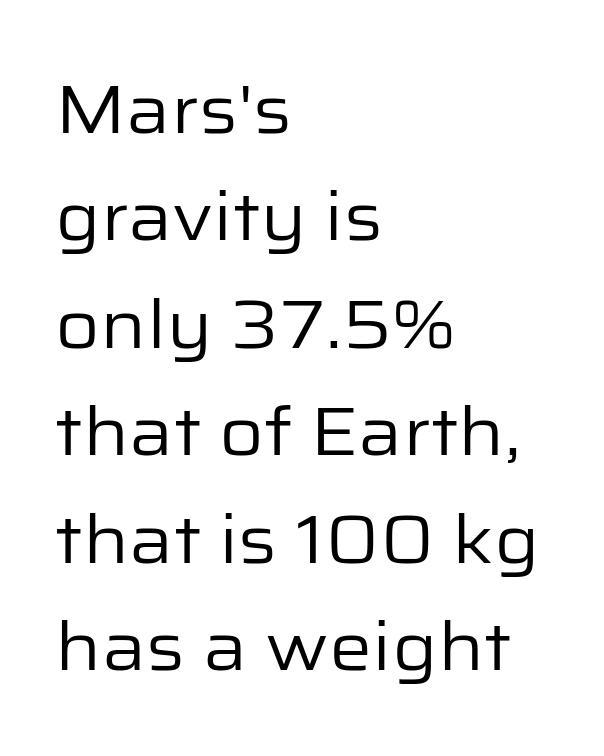
Nothing heavy about these letters — not bold at all. You could not count columns in this text — the font is proportionally spaced. The gaps between neighbouring characters are ordinary and unremarkable. All the whitespace from short lines collects on the right. The lettering holds an erect, upright posture throughout.
